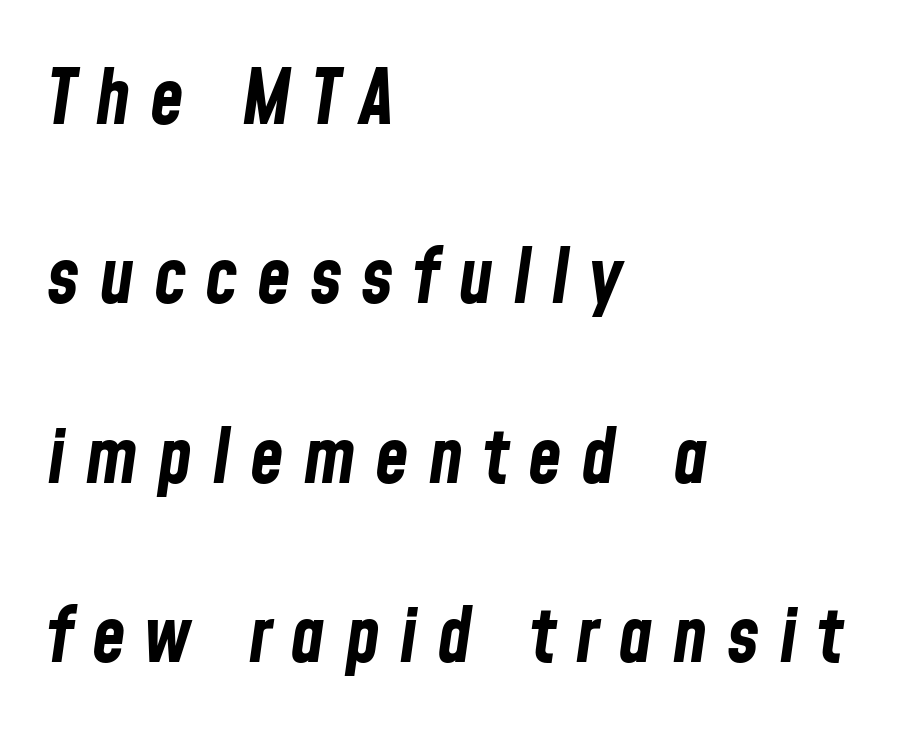
The image shows 77 px bold, condensed type, italic (leaning right); set left-aligned, loose line spacing (2.33x), unusually wide letter spacing (+0.25 em), not underlined; low stroke contrast and a medium x-height.
